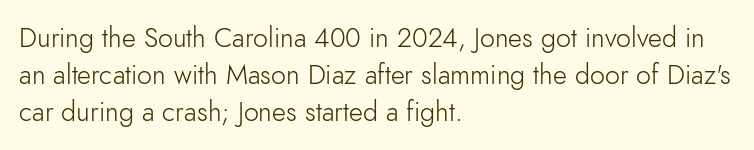
The image shows 27 px text type, upright; set left-aligned, normal line spacing (1.37x), normal letter spacing, not underlined.
